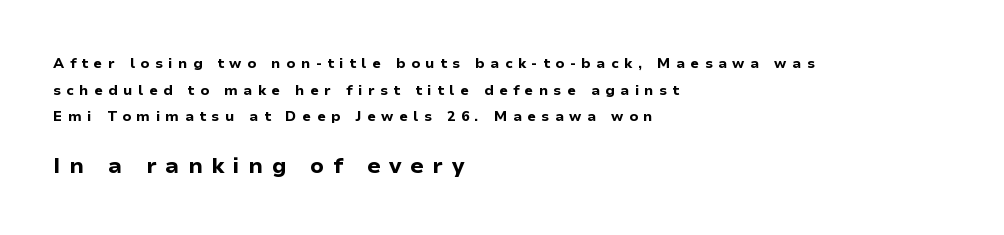
Vertical spacing — loose. This rendering uses left alignment, leaving the right contour irregular. The axis of the letterforms is exactly vertical. A student would notice the bottom passage is typeset larger than what precedes it.
